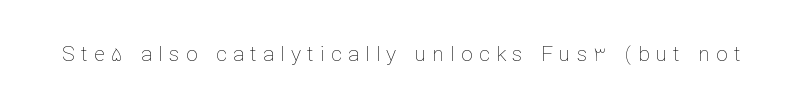
The image shows 21 px text type, upright; set unusually wide letter spacing (+0.3 em), not underlined.
